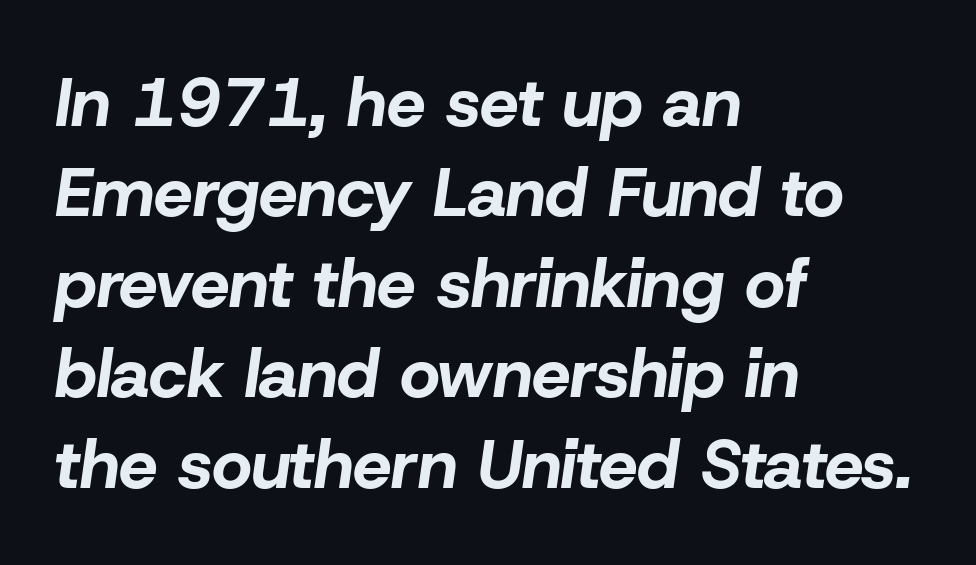
The image shows 69 px bold type, italic (leaning right); set left-aligned, normal line spacing (1.31x), normal letter spacing, not underlined; low stroke contrast and a medium x-height.
